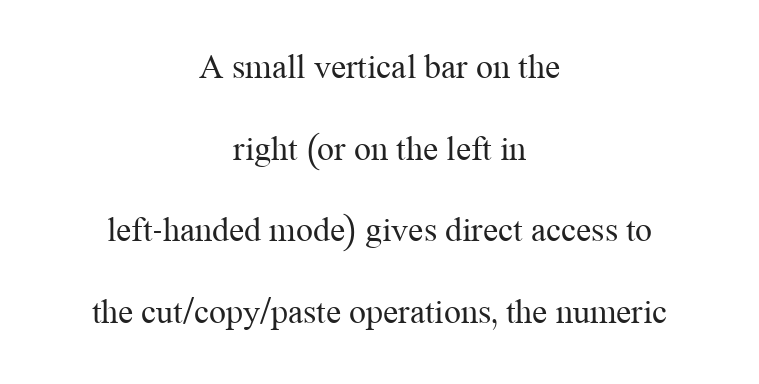
A typesetter would label this face a serif. Tracking value appears to be zero — textbook default spacing. The rendering positions every line midway between the sides. This rendering features lettering with no underline. The designer dialed line spacing up above the default. Proportional: the letters do not fall into vertical columns.
